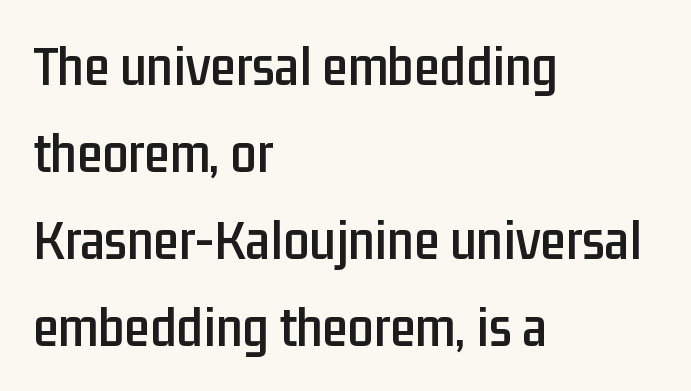
Q: Is the text italic (slanted)? A: No, it is upright.
Q: Is the typeface a serif or a sans-serif typeface? A: Sans-serif.
Q: Is the text underlined? A: No.
Q: How is the paragraph aligned? A: Left-aligned.
Q: Is the spacing between letters normal or unusually wide? A: Normal.
Q: Is the spacing between lines tight, normal or loose? A: Normal.
Q: Width (condensed, normal, or wide)? A: Condensed.
Q: Stroke contrast? A: Low.
Q: x-height? A: Medium.
Q: Monospaced? A: No.
